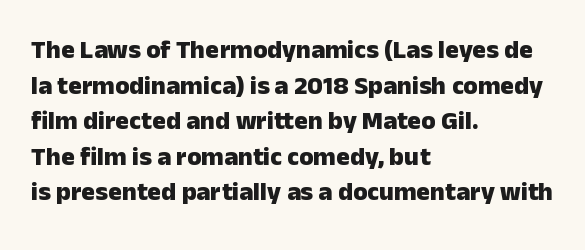
Q: Is the text bold? A: Yes.
Q: Is the text italic (slanted)? A: No, it is upright.
Q: Is the text underlined? A: No.
Q: How is the paragraph aligned? A: Left-aligned.
Q: Is the spacing between letters normal or unusually wide? A: Normal.
Q: Is the spacing between lines tight, normal or loose? A: Normal.
